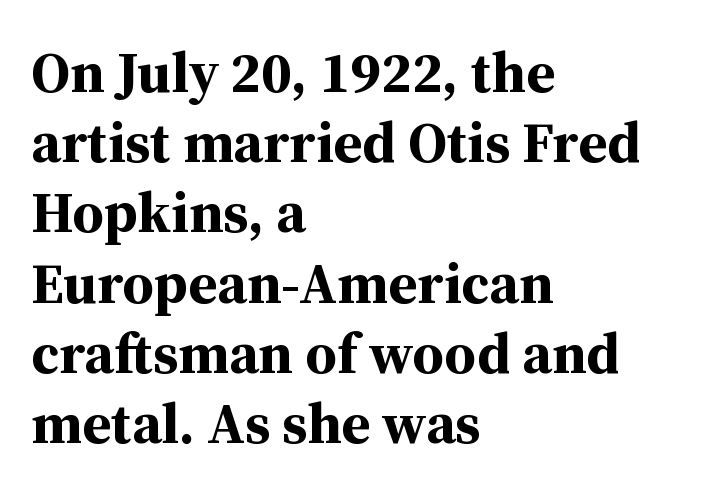
Q: Is the text bold? A: Yes.
Q: Is the text italic (slanted)? A: No, it is upright.
Q: Is the typeface a serif or a sans-serif typeface? A: Serif.
Q: Is the text underlined? A: No.
Q: How is the paragraph aligned? A: Left-aligned.
Q: Is the spacing between letters normal or unusually wide? A: Normal.
Q: Width (condensed, normal, or wide)? A: Normal.
Q: Stroke contrast? A: Medium.
Q: x-height? A: Medium.
Q: Monospaced? A: No.
